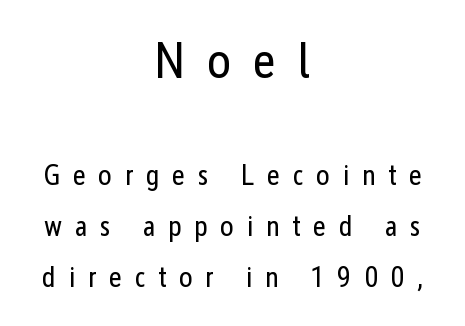
{"serif": "no", "italic": "no", "bold": "no", "weight": "regular", "width": "condensed", "stroke_contrast": "low", "x_height": "medium", "monospaced": "no", "underline": "no", "align": "center", "line_spacing_ratio": 1.75, "letter_spacing": "wide", "letter_spacing_em": 0.43, "larger_block": "first", "size_ratio": 1.72, "glyph_px": 50}
